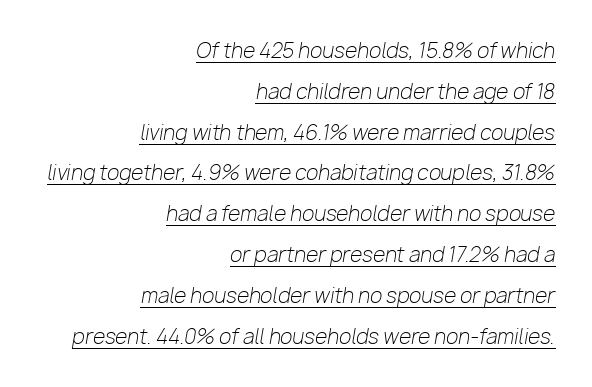
{"italic": "yes", "lean": "right", "slant_degrees": 10, "bold": "no", "underline": "yes", "align": "right", "line_spacing": "loose", "line_spacing_ratio": 2.04, "letter_spacing": "normal", "letter_spacing_em": 0.0, "glyph_px": 20}
